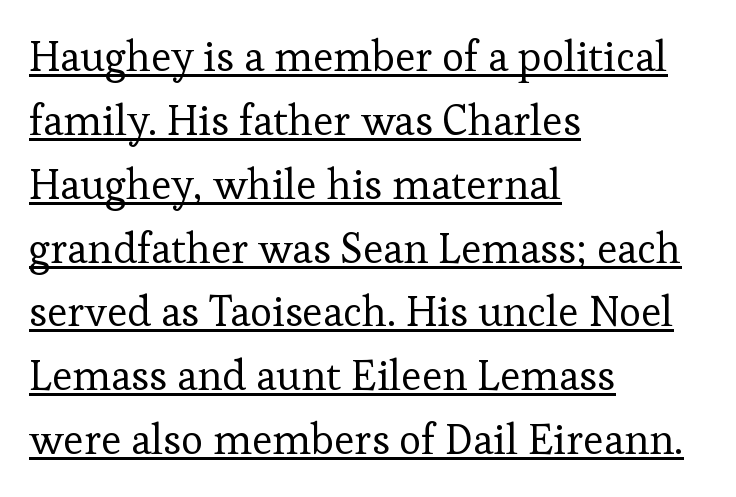
Q: Is the text bold? A: No.
Q: Is the text italic (slanted)? A: No, it is upright.
Q: Is the typeface a serif or a sans-serif typeface? A: Serif.
Q: Is the text underlined? A: Yes.
Q: How is the paragraph aligned? A: Left-aligned.
Q: Is the spacing between letters normal or unusually wide? A: Normal.
Q: Is the spacing between lines tight, normal or loose? A: Normal.
Q: Width (condensed, normal, or wide)? A: Normal.
Q: Stroke contrast? A: Low.
Q: x-height? A: Medium.
Q: Monospaced? A: No.
